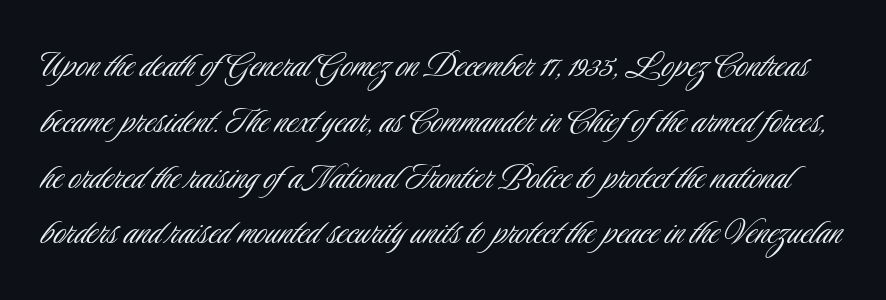
{"serif": "no", "bold": "no", "weight": "light", "width": "condensed", "stroke_contrast": "low", "x_height": "small", "monospaced": "no", "underline": "no", "line_spacing": "normal", "line_spacing_ratio": 1.36, "letter_spacing": "normal", "letter_spacing_em": 0.0, "glyph_px": 41}
